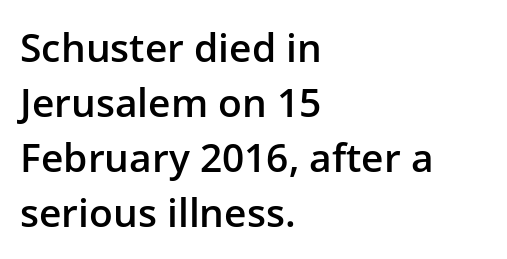
Q: Is the text bold? A: Semi-bold.
Q: Is the text italic (slanted)? A: No, it is upright.
Q: Is the typeface a serif or a sans-serif typeface? A: Sans-serif.
Q: Is the text underlined? A: No.
Q: How is the paragraph aligned? A: Left-aligned.
Q: Is the spacing between letters normal or unusually wide? A: Normal.
Q: Is the spacing between lines tight, normal or loose? A: Normal.
Q: Width (condensed, normal, or wide)? A: Normal.
Q: Stroke contrast? A: Low.
Q: x-height? A: Medium.
Q: Monospaced? A: No.
